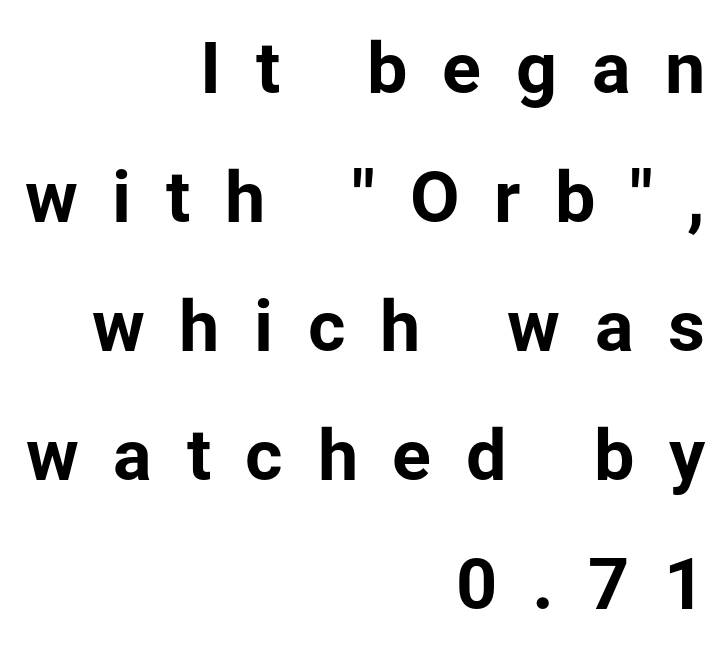
The image shows 72 px bold sans-serif type, upright; set right-aligned, line spacing 1.79x, unusually wide letter spacing (+0.48 em), not underlined; low stroke contrast and a medium x-height.
